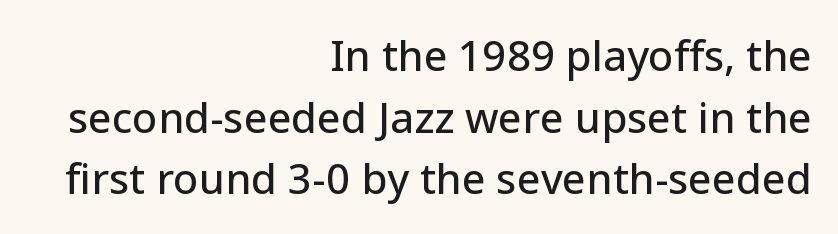
The image shows 42 px sans-serif type, upright; set right-aligned, normal line spacing (1.47x), normal letter spacing, not underlined; low stroke contrast and a medium x-height.
